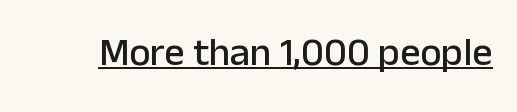
{"serif": "no", "italic": "no", "width": "normal", "stroke_contrast": "low", "x_height": "medium", "monospaced": "no", "underline": "yes", "letter_spacing": "normal", "letter_spacing_em": 0.0, "glyph_px": 40}
